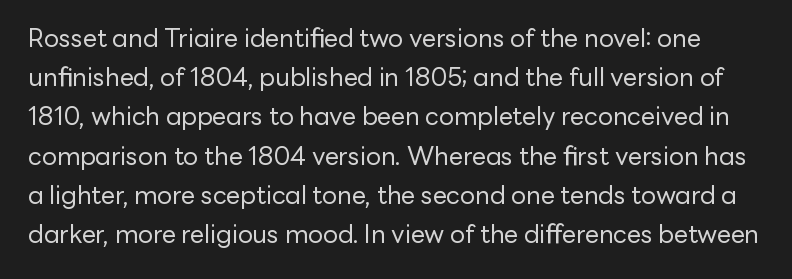
Q: Is the text bold? A: No.
Q: Is the text italic (slanted)? A: No, it is upright.
Q: Is the text underlined? A: No.
Q: Is the spacing between letters normal or unusually wide? A: Normal.
Q: Is the spacing between lines tight, normal or loose? A: Normal.
